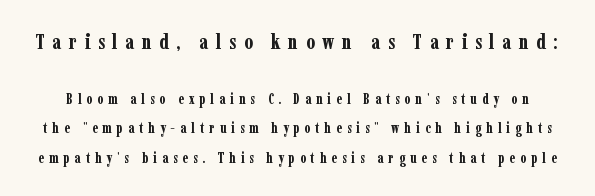
{"italic": "no", "bold": "yes", "underline": "no", "line_spacing": "loose", "line_spacing_ratio": 2.1, "letter_spacing": "wide", "letter_spacing_em": 0.36, "larger_block": "first", "size_ratio": 1.5, "glyph_px": 21}
